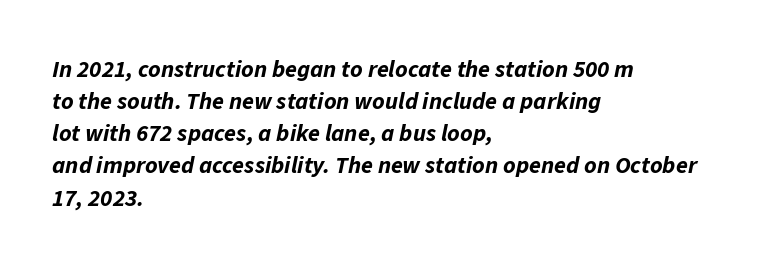
Q: Is the text bold? A: Yes.
Q: Is the text italic (slanted)? A: Yes, it leans right by about 11 degrees.
Q: Is the text underlined? A: No.
Q: How is the paragraph aligned? A: Left-aligned.
Q: Is the spacing between letters normal or unusually wide? A: Normal.
Q: Is the spacing between lines tight, normal or loose? A: Normal.
